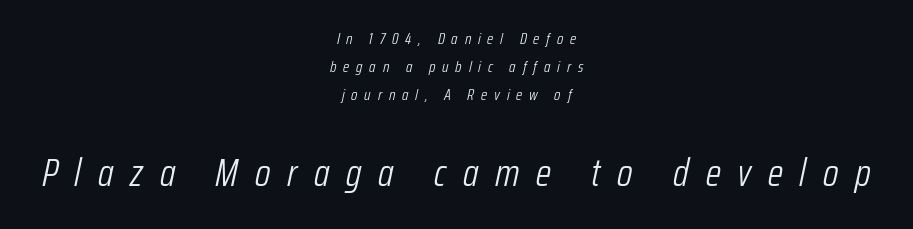
Is this a heavy cut? Hardly; it is regular or lighter. Quick note: italic. Typeset on center — no edge is straight. Only glyphs here, with clear space below each row. In terms of letterspacing, this is a distinctly airy, spread setting. Size hierarchy here favors the trailing block over the leading one.
